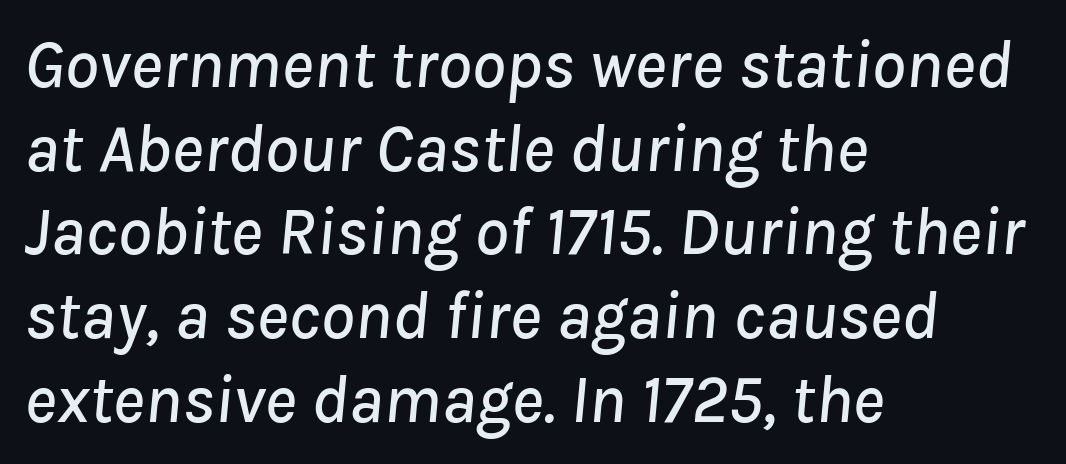
{"italic": "yes", "lean": "right", "slant_degrees": 8, "width": "normal", "stroke_contrast": "low", "x_height": "medium", "monospaced": "no", "underline": "no", "align": "left", "line_spacing_ratio": 1.23, "letter_spacing": "normal", "letter_spacing_em": 0.0, "glyph_px": 68}
